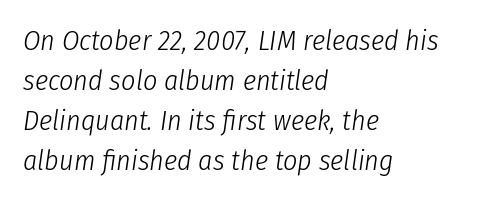
{"italic": "yes", "lean": "right", "slant_degrees": 8, "bold": "no", "weight": "light", "width": "condensed", "stroke_contrast": "low", "x_height": "medium", "monospaced": "no", "underline": "no", "align": "left", "line_spacing": "normal", "line_spacing_ratio": 1.43, "letter_spacing": "normal", "letter_spacing_em": 0.0, "glyph_px": 28}
